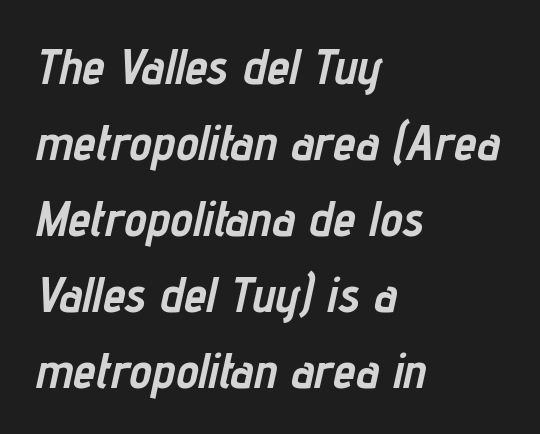
Q: Is the text bold? A: Yes.
Q: Is the text italic (slanted)? A: Yes, it leans right by about 12 degrees.
Q: Is the text underlined? A: No.
Q: How is the paragraph aligned? A: Left-aligned.
Q: Is the spacing between letters normal or unusually wide? A: Normal.
Q: Is the spacing between lines tight, normal or loose? A: Normal.
Q: Width (condensed, normal, or wide)? A: Condensed.
Q: Stroke contrast? A: Low.
Q: x-height? A: Medium.
Q: Monospaced? A: No.
